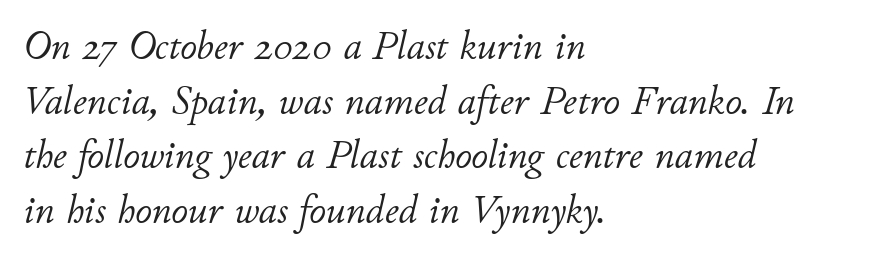
Q: Is the text bold? A: No.
Q: Is the text italic (slanted)? A: Yes, it leans right by about 11 degrees.
Q: Is the text underlined? A: No.
Q: How is the paragraph aligned? A: Left-aligned.
Q: Is the spacing between letters normal or unusually wide? A: Normal.
Q: Is the spacing between lines tight, normal or loose? A: Normal.
Q: Width (condensed, normal, or wide)? A: Normal.
Q: Stroke contrast? A: Low.
Q: x-height? A: Small.
Q: Monospaced? A: No.
